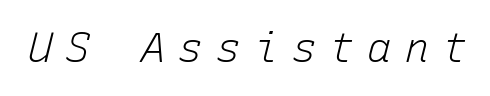
{"italic": "yes", "lean": "right", "slant_degrees": 15, "bold": "no", "weight": "light", "width": "normal", "stroke_contrast": "low", "x_height": "medium", "monospaced": "yes", "underline": "no", "letter_spacing": "wide", "letter_spacing_em": 0.32, "glyph_px": 41}
